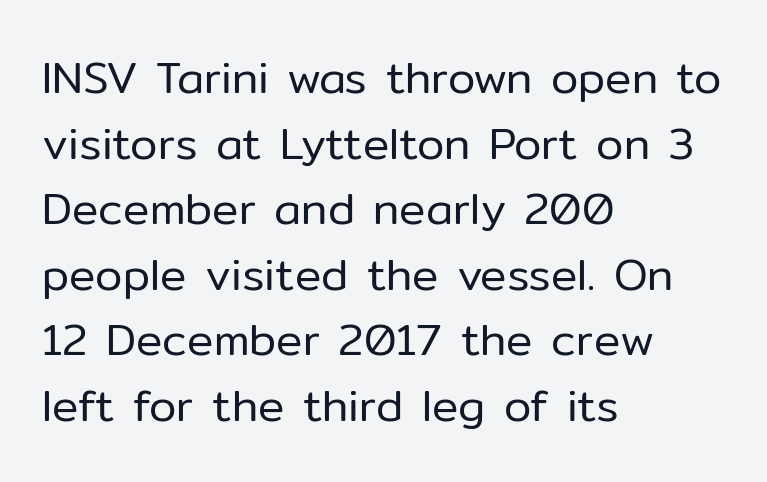
Bare-footed words on every line. The specimen reads as upright at a glance. The typesetter chose a ragged-right arrangement here. The type is set solid horizontally, with unmodified tracking.
